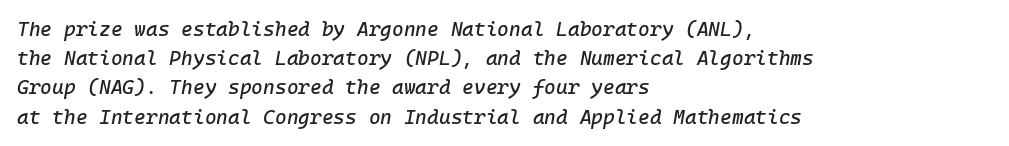
{"italic": "yes", "lean": "right", "slant_degrees": 10, "underline": "no", "align": "left", "line_spacing": "normal", "line_spacing_ratio": 1.46, "letter_spacing": "normal", "letter_spacing_em": 0.0, "glyph_px": 20}
